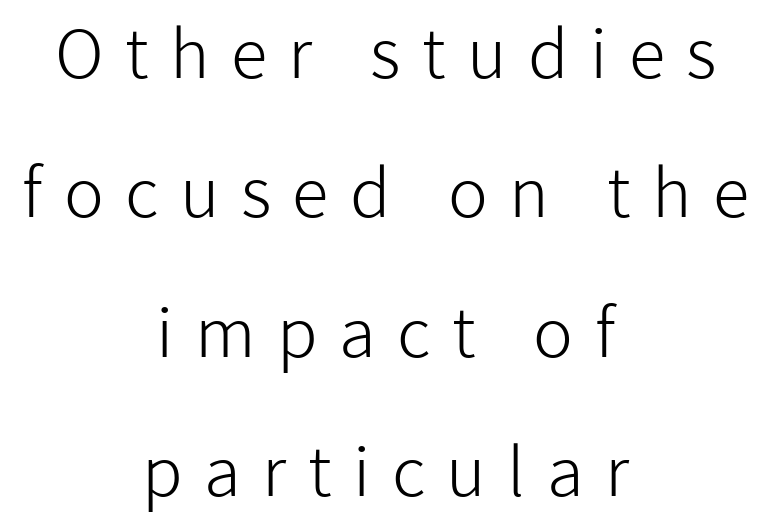
{"serif": "no", "italic": "no", "bold": "no", "weight": "light", "width": "normal", "stroke_contrast": "low", "x_height": "medium", "monospaced": "no", "underline": "no", "align": "center", "line_spacing": "loose", "line_spacing_ratio": 2.08, "letter_spacing": "wide", "letter_spacing_em": 0.32, "glyph_px": 67}
